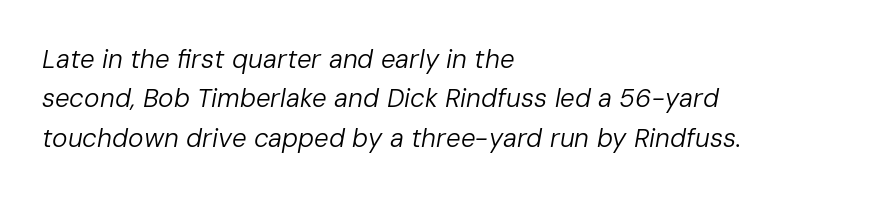
Q: Is the text bold? A: No.
Q: Is the text italic (slanted)? A: Yes, it leans right by about 10 degrees.
Q: Is the text underlined? A: No.
Q: How is the paragraph aligned? A: Left-aligned.
Q: Is the spacing between letters normal or unusually wide? A: Normal.
Q: Is the spacing between lines tight, normal or loose? A: Normal.
